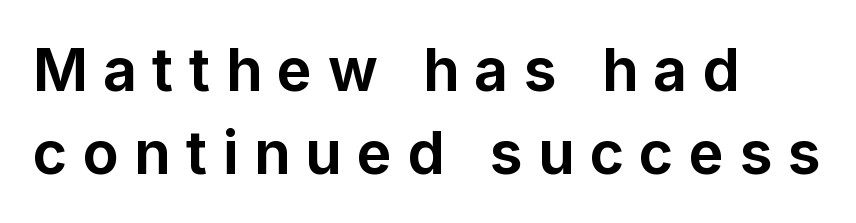
The image shows 59 px bold sans-serif type, upright; set left-aligned, normal line spacing (1.41x), unusually wide letter spacing (+0.26 em), not underlined; low stroke contrast and a medium x-height.
